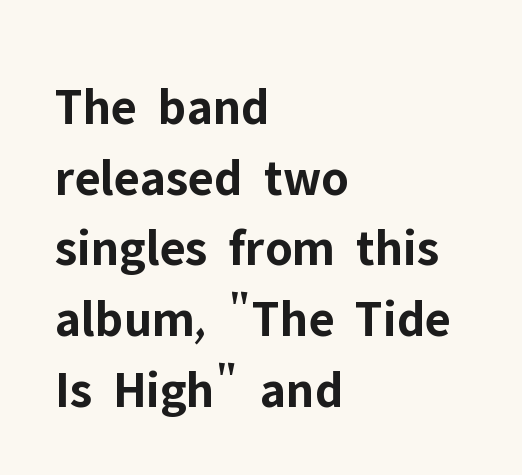
Q: Is the text bold? A: Yes.
Q: Is the text italic (slanted)? A: No, it is upright.
Q: Is the typeface a serif or a sans-serif typeface? A: Sans-serif.
Q: Is the text underlined? A: No.
Q: How is the paragraph aligned? A: Left-aligned.
Q: Is the spacing between letters normal or unusually wide? A: Normal.
Q: Is the spacing between lines tight, normal or loose? A: Normal.
Q: Width (condensed, normal, or wide)? A: Normal.
Q: Stroke contrast? A: Low.
Q: x-height? A: Medium.
Q: Monospaced? A: No.
